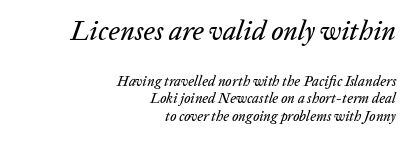
Q: Is the text italic (slanted)? A: Yes, it leans right by about 20 degrees.
Q: Is the text underlined? A: No.
Q: How is the paragraph aligned? A: Right-aligned.
Q: Is the spacing between letters normal or unusually wide? A: Normal.
Q: Is the spacing between lines tight, normal or loose? A: Normal.
Q: Which block of text is set in a larger size, the first (top) or the second (bottom)? A: The first (top) one.
